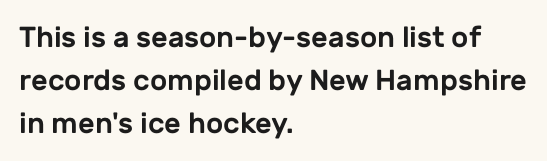
Q: Is the text italic (slanted)? A: No, it is upright.
Q: Is the typeface a serif or a sans-serif typeface? A: Sans-serif.
Q: Is the text underlined? A: No.
Q: How is the paragraph aligned? A: Left-aligned.
Q: Is the spacing between letters normal or unusually wide? A: Normal.
Q: Is the spacing between lines tight, normal or loose? A: Normal.
Q: Width (condensed, normal, or wide)? A: Normal.
Q: Stroke contrast? A: Low.
Q: x-height? A: Medium.
Q: Monospaced? A: No.
